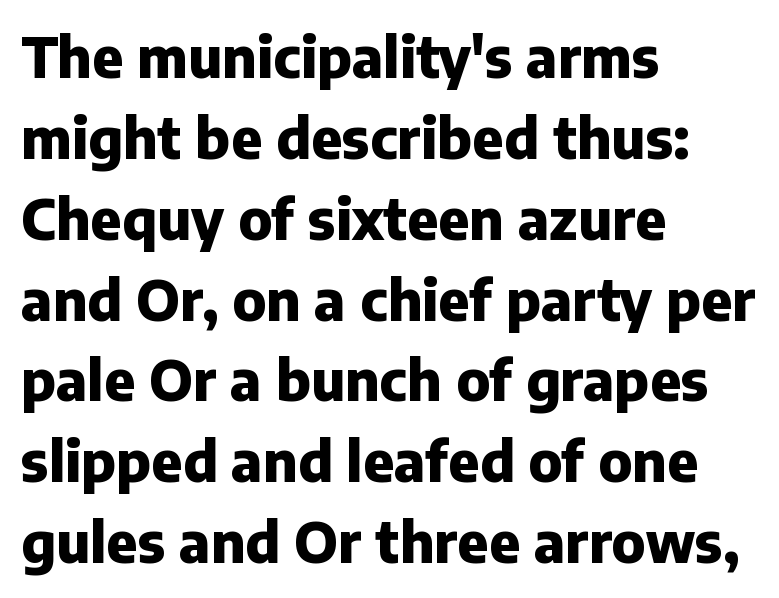
{"serif": "no", "italic": "no", "bold": "yes", "weight": "heavy", "width": "normal", "stroke_contrast": "low", "x_height": "medium", "monospaced": "no", "underline": "no", "align": "left", "line_spacing": "normal", "line_spacing_ratio": 1.47, "letter_spacing": "normal", "letter_spacing_em": 0.0, "glyph_px": 55}
